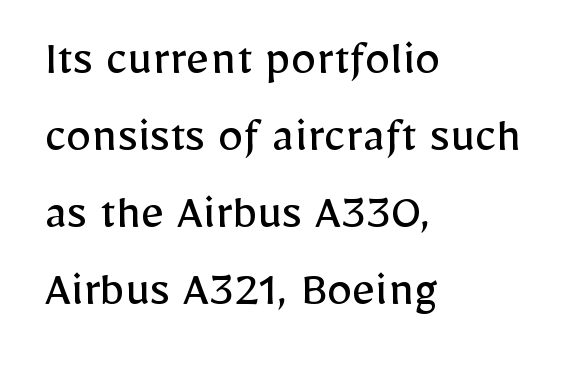
{"serif": "no", "italic": "no", "bold": "no", "weight": "regular", "width": "normal", "stroke_contrast": "low", "x_height": "medium", "monospaced": "no", "underline": "no", "align": "left", "line_spacing": "normal", "line_spacing_ratio": 1.51, "letter_spacing": "normal", "letter_spacing_em": 0.0, "glyph_px": 51}
